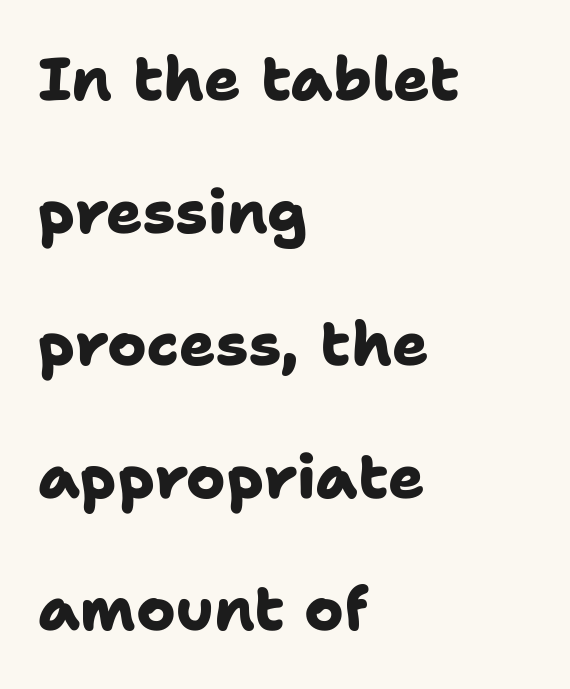
Q: Is the text bold? A: Yes.
Q: Is the typeface a serif or a sans-serif typeface? A: Sans-serif.
Q: Is the text underlined? A: No.
Q: How is the paragraph aligned? A: Left-aligned.
Q: Is the spacing between letters normal or unusually wide? A: Normal.
Q: Is the spacing between lines tight, normal or loose? A: Loose.
Q: Width (condensed, normal, or wide)? A: Normal.
Q: Stroke contrast? A: Low.
Q: x-height? A: Medium.
Q: Monospaced? A: No.
